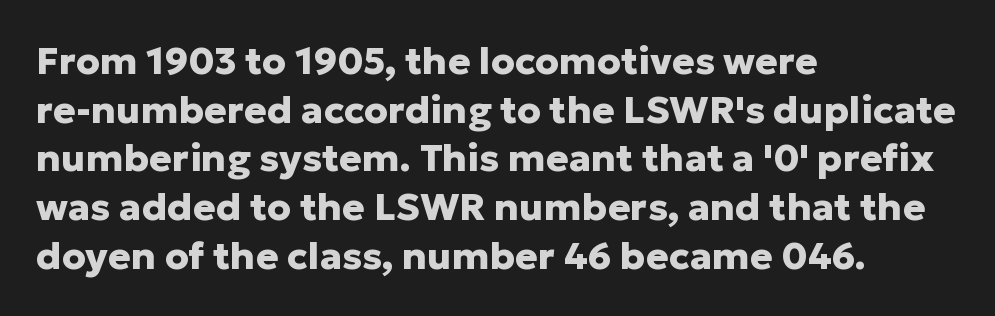
{"serif": "no", "italic": "no", "bold": "yes", "weight": "heavy", "width": "normal", "stroke_contrast": "low", "x_height": "medium", "monospaced": "no", "underline": "no", "align": "left", "line_spacing": "normal", "line_spacing_ratio": 1.28, "letter_spacing": "normal", "letter_spacing_em": 0.0, "glyph_px": 38}
